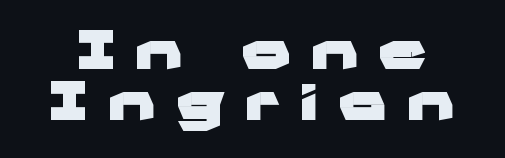
Q: Is the text bold? A: Yes.
Q: Is the text italic (slanted)? A: No, it is upright.
Q: Is the typeface a serif or a sans-serif typeface? A: Sans-serif.
Q: Is the text underlined? A: No.
Q: Is the spacing between letters normal or unusually wide? A: Unusually wide.
Q: Is the spacing between lines tight, normal or loose? A: Tight.
Q: Width (condensed, normal, or wide)? A: Wide.
Q: Stroke contrast? A: Low.
Q: x-height? A: Medium.
Q: Monospaced? A: No.
